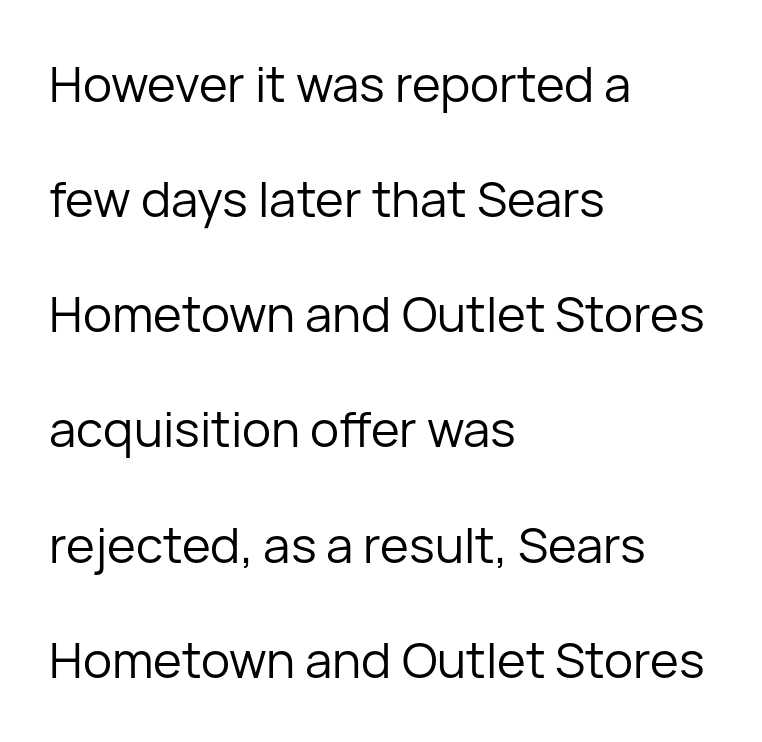
Notice the wide empty band between every row — that's loose leading. A quiet, ordinary-to-light weight characterises the typeface. A bare baseline throughout the passage. In terms of letterspacing, this is plain default setting.
